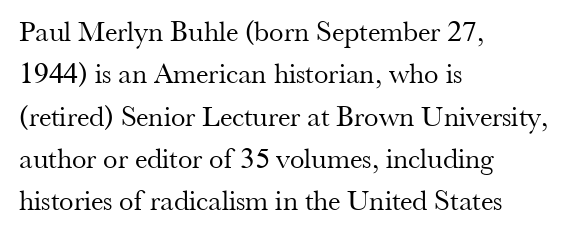
Q: Is the text bold? A: No.
Q: Is the text italic (slanted)? A: No, it is upright.
Q: Is the typeface a serif or a sans-serif typeface? A: Serif.
Q: Is the text underlined? A: No.
Q: How is the paragraph aligned? A: Left-aligned.
Q: Is the spacing between letters normal or unusually wide? A: Normal.
Q: Is the spacing between lines tight, normal or loose? A: Normal.
Q: Width (condensed, normal, or wide)? A: Normal.
Q: Stroke contrast? A: Medium.
Q: x-height? A: Small.
Q: Monospaced? A: No.
